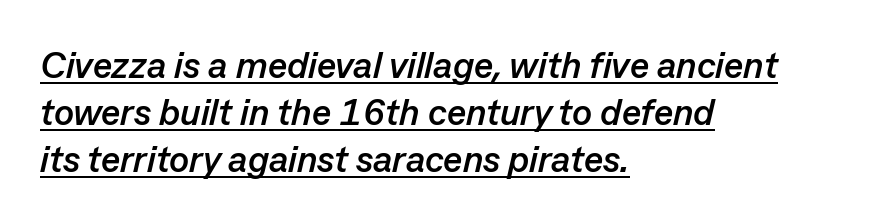
Q: Is the text bold? A: Yes.
Q: Is the text italic (slanted)? A: Yes, it leans right by about 13 degrees.
Q: Is the text underlined? A: Yes.
Q: How is the paragraph aligned? A: Left-aligned.
Q: Is the spacing between letters normal or unusually wide? A: Normal.
Q: Is the spacing between lines tight, normal or loose? A: Normal.
Q: Width (condensed, normal, or wide)? A: Normal.
Q: Stroke contrast? A: Low.
Q: x-height? A: Medium.
Q: Monospaced? A: No.
